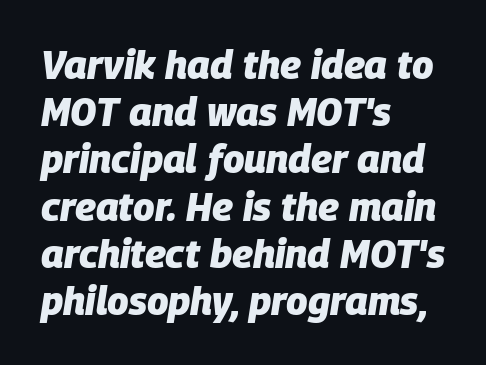
{"italic": "yes", "lean": "right", "slant_degrees": 9, "bold": "yes", "weight": "heavy", "width": "normal", "stroke_contrast": "low", "x_height": "large", "monospaced": "no", "underline": "no", "align": "left", "line_spacing_ratio": 1.21, "letter_spacing": "normal", "letter_spacing_em": 0.0, "glyph_px": 39}
